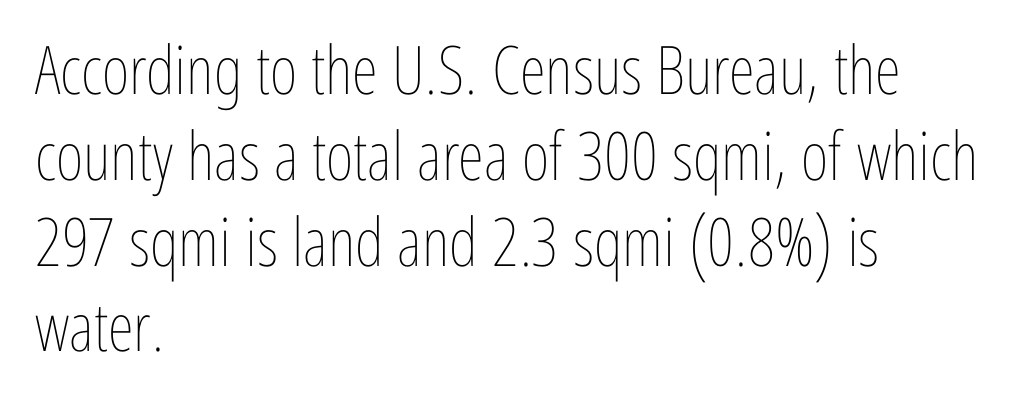
Q: Is the text bold? A: No.
Q: Is the text italic (slanted)? A: No, it is upright.
Q: Is the text underlined? A: No.
Q: How is the paragraph aligned? A: Left-aligned.
Q: Is the spacing between letters normal or unusually wide? A: Normal.
Q: Is the spacing between lines tight, normal or loose? A: Normal.
Q: Width (condensed, normal, or wide)? A: Condensed.
Q: Stroke contrast? A: Low.
Q: x-height? A: Medium.
Q: Monospaced? A: No.
